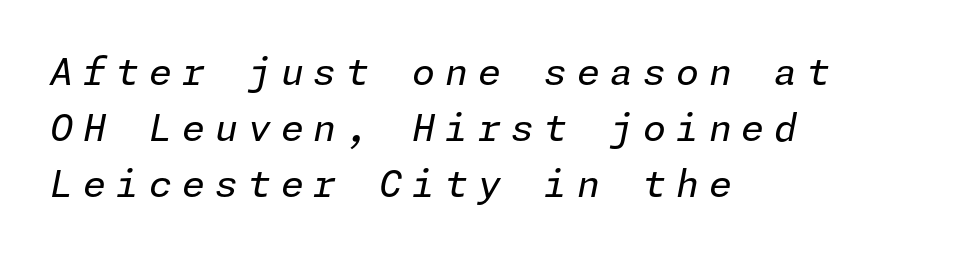
The face used here is rendered with a markedly widened letterfit. Quick note: underline off. Does the lettering tilt? It does — this is italic. Reading down the block, your eye returns to a fixed left position each line.
